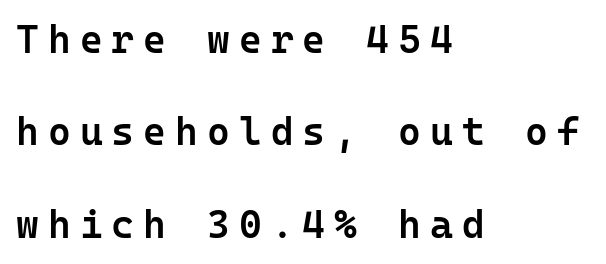
Does the leading feel generous? Absolutely, it's lavish. The baseline area is clear. These lines stack with their left ends in a neat column. Moderately thickened strokes mark this as semibold type.
